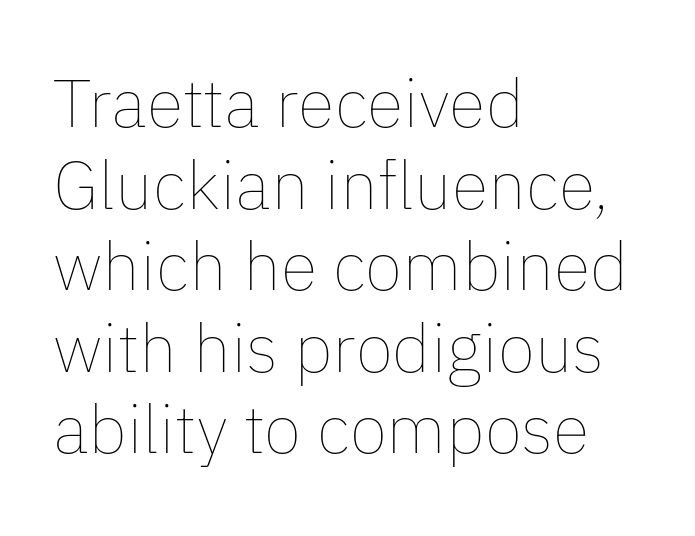
{"italic": "no", "bold": "no", "weight": "thin", "width": "normal", "stroke_contrast": "low", "x_height": "medium", "monospaced": "no", "underline": "no", "align": "left", "line_spacing_ratio": 1.2, "letter_spacing": "normal", "letter_spacing_em": 0.0, "glyph_px": 68}
